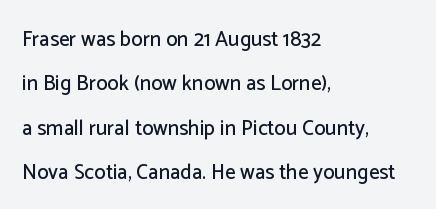
The image shows 21 px text type, upright; set left-aligned, loose line spacing (2.11x), normal letter spacing, not underlined.
